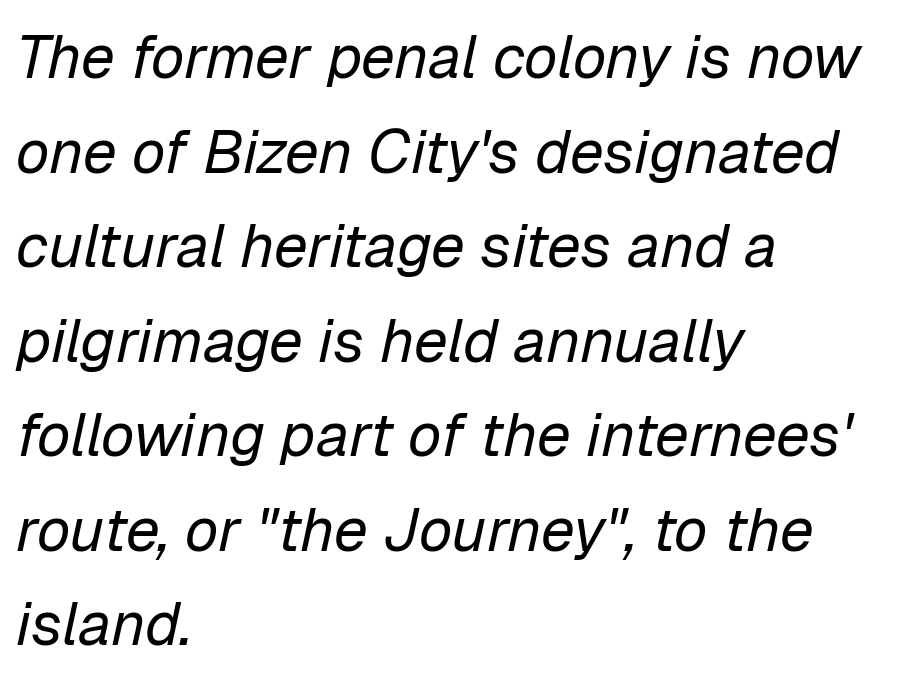
Q: Is the text bold? A: No.
Q: Is the text italic (slanted)? A: Yes, it leans right by about 12 degrees.
Q: Is the text underlined? A: No.
Q: How is the paragraph aligned? A: Left-aligned.
Q: Is the spacing between letters normal or unusually wide? A: Normal.
Q: Is the spacing between lines tight, normal or loose? A: Normal.
Q: Width (condensed, normal, or wide)? A: Normal.
Q: Stroke contrast? A: Low.
Q: x-height? A: Medium.
Q: Monospaced? A: No.
